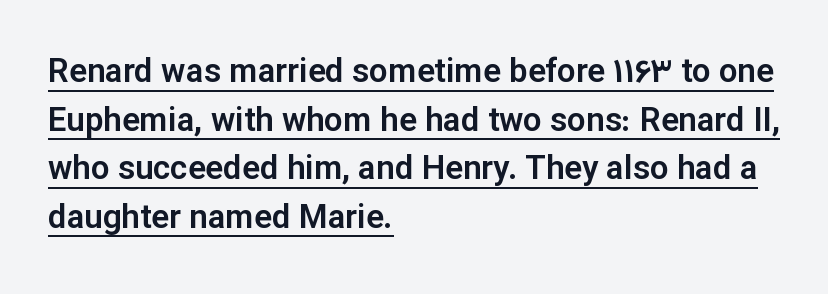
Characters remain perfectly vertical along every line. Every word sits above its own underline. Compared with typical paragraphs, the rows here are spaced about the same. What kind of face is this? One without serifs — a sans.
